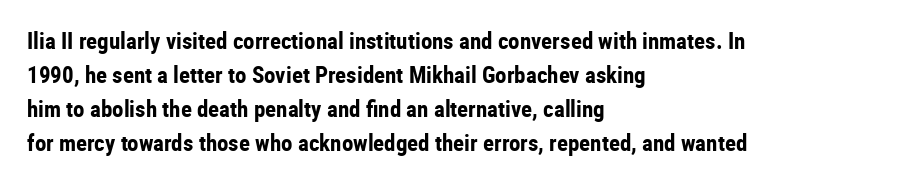
The image shows 23 px bold type, upright; set left-aligned, normal line spacing (1.48x), normal letter spacing, not underlined.
